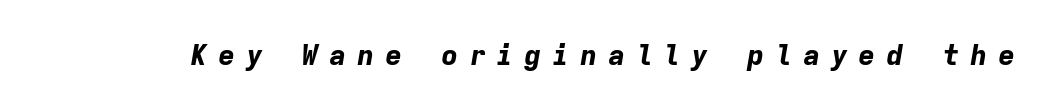
{"italic": "yes", "lean": "right", "slant_degrees": 9, "bold": "yes", "weight": "bold", "width": "normal", "stroke_contrast": "low", "x_height": "medium", "monospaced": "yes", "underline": "no", "letter_spacing": "wide", "letter_spacing_em": 0.36, "glyph_px": 29}
